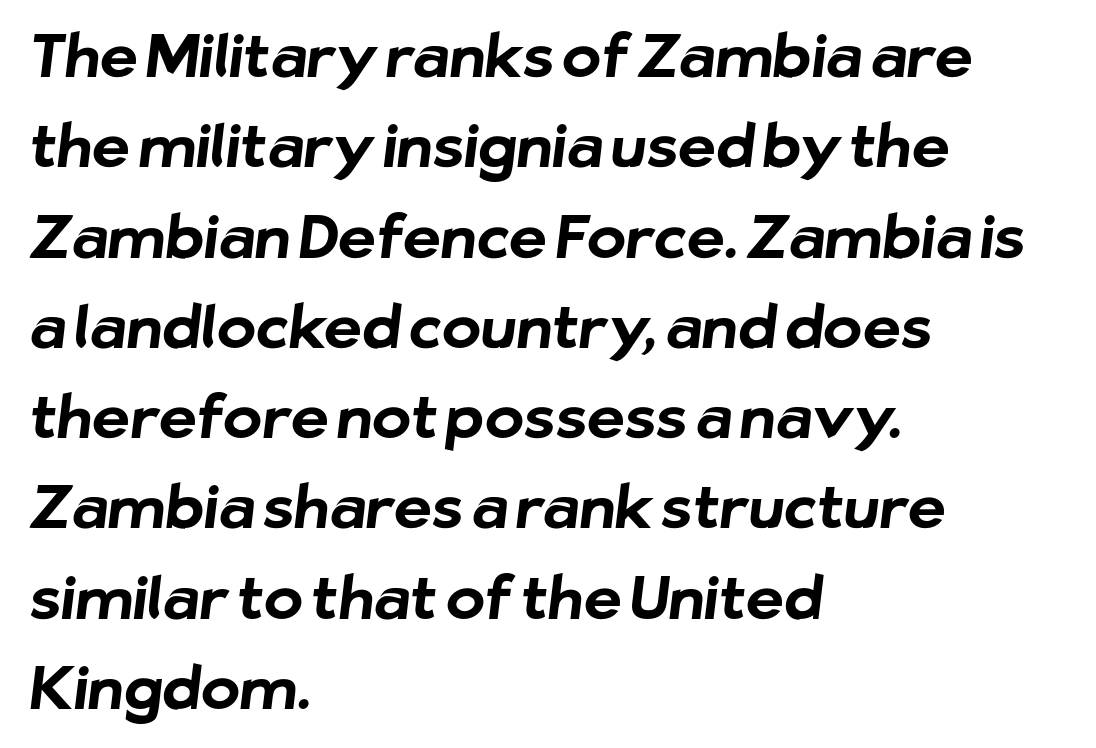
The image shows 59 px bold sans-serif type; set left-aligned, normal line spacing (1.53x), normal letter spacing, not underlined; low stroke contrast and a medium x-height.
